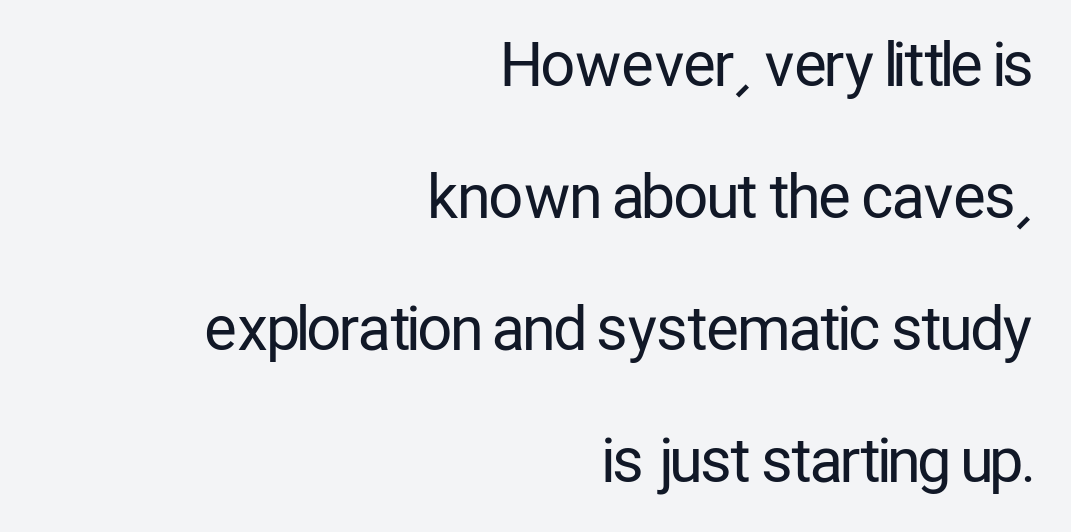
{"serif": "no", "italic": "no", "bold": "no", "weight": "regular", "width": "condensed", "stroke_contrast": "low", "x_height": "medium", "monospaced": "no", "underline": "no", "align": "right", "line_spacing": "loose", "line_spacing_ratio": 2.2, "letter_spacing": "normal", "letter_spacing_em": 0.0, "glyph_px": 60}
